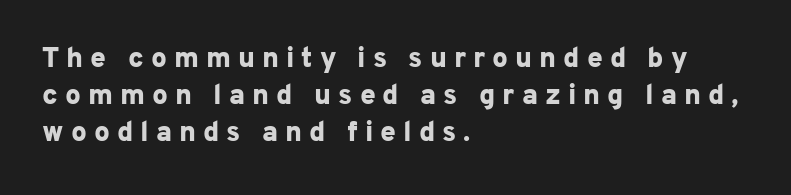
{"serif": "no", "italic": "no", "bold": "yes", "weight": "bold", "width": "normal", "stroke_contrast": "low", "x_height": "medium", "monospaced": "no", "underline": "no", "align": "left", "line_spacing": "normal", "line_spacing_ratio": 1.33, "letter_spacing": "wide", "letter_spacing_em": 0.25, "glyph_px": 28}
